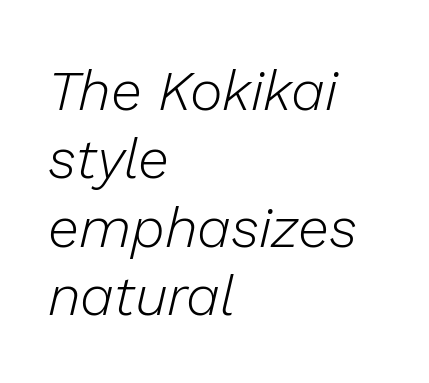
Q: Is the text bold? A: No.
Q: Is the text italic (slanted)? A: Yes, it leans right by about 13 degrees.
Q: Is the text underlined? A: No.
Q: How is the paragraph aligned? A: Left-aligned.
Q: Is the spacing between letters normal or unusually wide? A: Normal.
Q: Width (condensed, normal, or wide)? A: Normal.
Q: Stroke contrast? A: Low.
Q: x-height? A: Medium.
Q: Monospaced? A: No.
